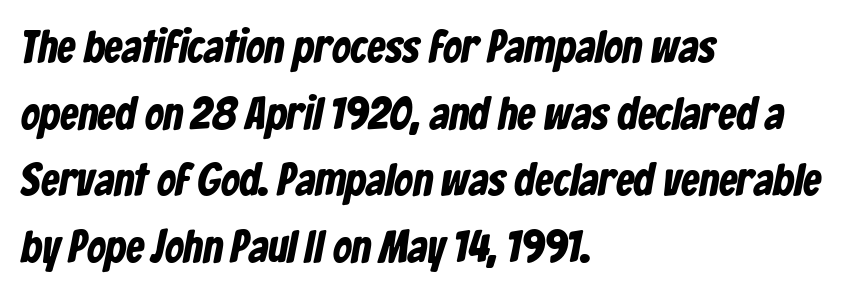
Observe the ordinary spacing: letters are neighbours, not strangers. Honestly, there is no underline to notice here at all. The rendering uses natural spacing where letterforms have individual widths. These lines are composed in type without serifs. Plenty of ink on the page — the face is bold.
